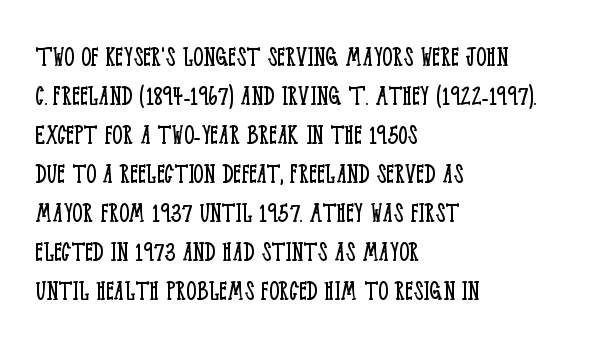
Q: Is the text bold? A: No.
Q: Is the text italic (slanted)? A: No, it is upright.
Q: Is the typeface a serif or a sans-serif typeface? A: Serif.
Q: Is the text underlined? A: No.
Q: How is the paragraph aligned? A: Left-aligned.
Q: Is the spacing between letters normal or unusually wide? A: Normal.
Q: Is the spacing between lines tight, normal or loose? A: Normal.
Q: Width (condensed, normal, or wide)? A: Condensed.
Q: Stroke contrast? A: Low.
Q: x-height? A: Large.
Q: Monospaced? A: No.
